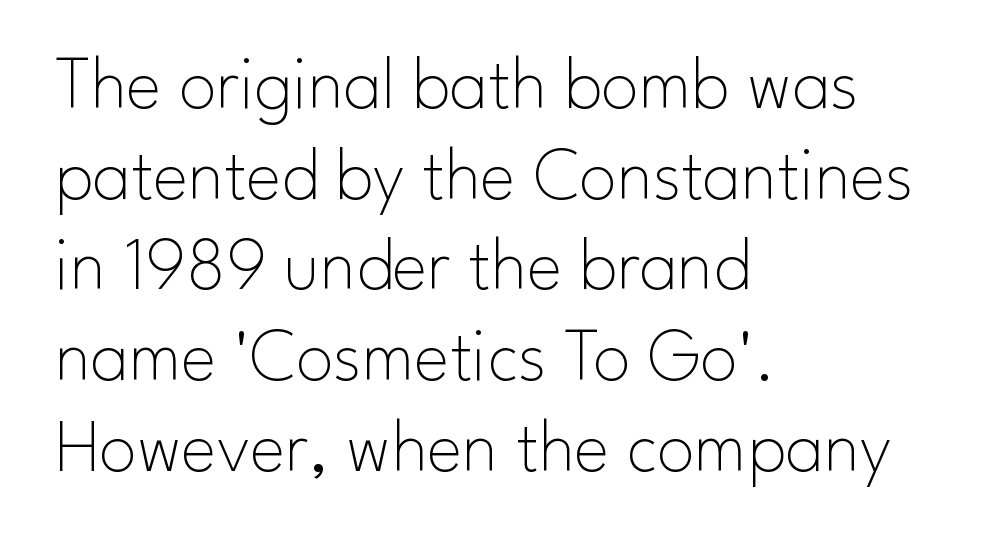
Q: Is the text bold? A: No.
Q: Is the text italic (slanted)? A: No, it is upright.
Q: Is the typeface a serif or a sans-serif typeface? A: Sans-serif.
Q: Is the text underlined? A: No.
Q: How is the paragraph aligned? A: Left-aligned.
Q: Is the spacing between letters normal or unusually wide? A: Normal.
Q: Width (condensed, normal, or wide)? A: Normal.
Q: Stroke contrast? A: Low.
Q: x-height? A: Small.
Q: Monospaced? A: No.
